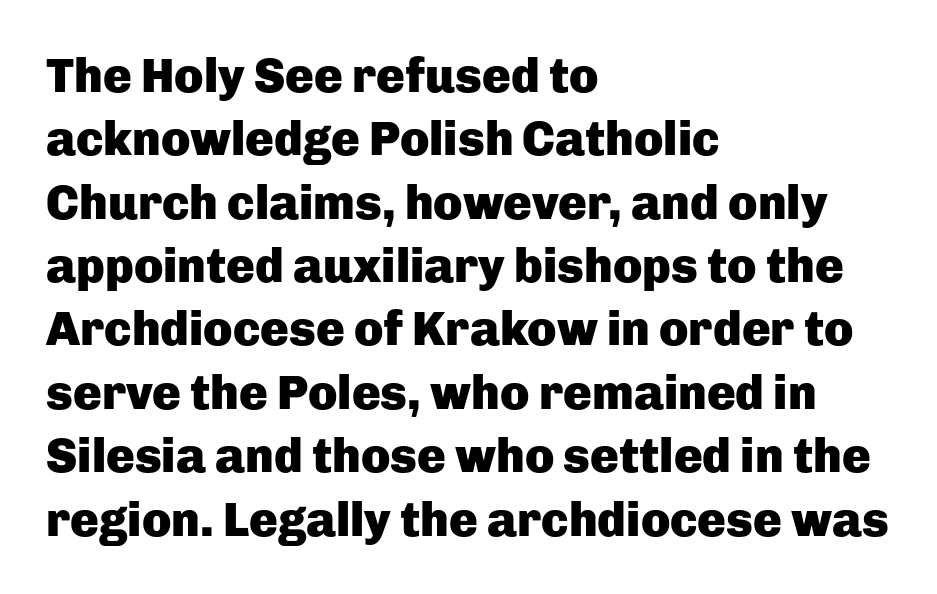
Between one letter and the next there's only the usual sliver of space. The ragged edge is on the right, which tells us the setting is flush left. Is this a fixed-width face? No — the glyphs have proportional, varying widths. Baseline-to-baseline distance is the conventional proportion of letter height. Honestly, there is no underline to notice here at all. Heft: maximum for text — a bold.
